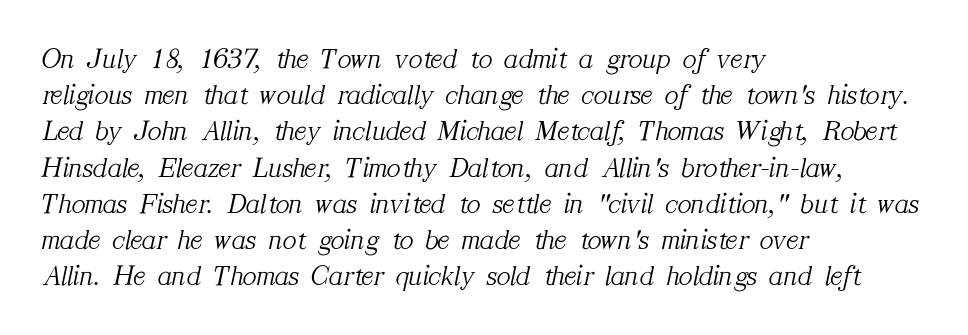
How are the letters spaced? Ordinarily, with no added tracking. Examine the stroke ends and you'll spot serifs. The rag falls on the right side of this text block. Is the type heavy? It reads as light-to-regular instead. Would a proofreader flag this as italicized? Yes.
